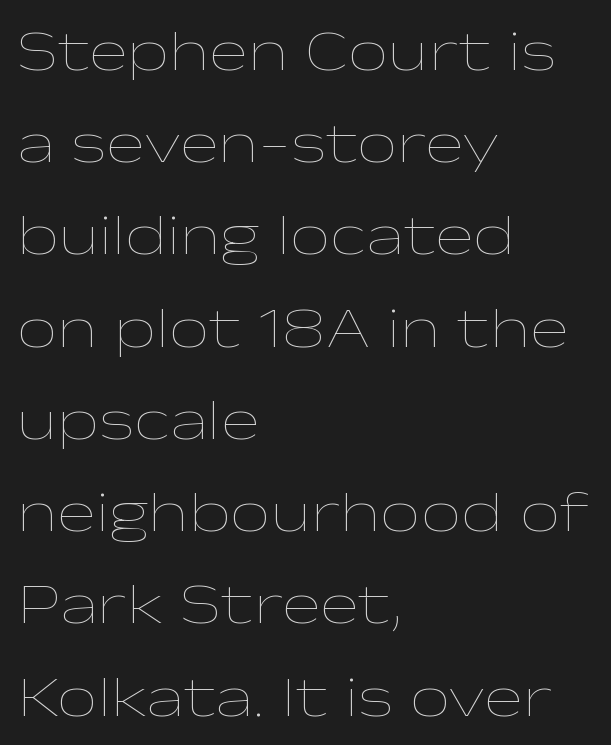
Every row of glyphs begins at an identical x-position on the left. Letters rest on an invisible, unmarked baseline. The strokes are not fattened; the text isn't bold. Note the varied advance widths — an 'i' is clearly narrower than an 'm'.
